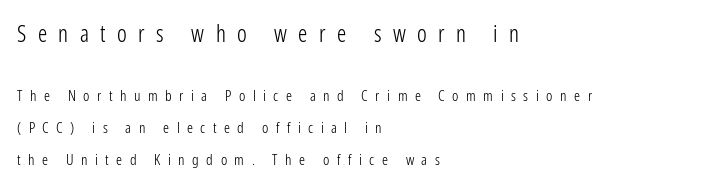
Q: Is the text bold? A: No.
Q: Is the text italic (slanted)? A: No, it is upright.
Q: Is the text underlined? A: No.
Q: How is the paragraph aligned? A: Left-aligned.
Q: Is the spacing between letters normal or unusually wide? A: Unusually wide.
Q: Is the spacing between lines tight, normal or loose? A: Loose.
Q: Which block of text is set in a larger size, the first (top) or the second (bottom)? A: The first (top) one.
